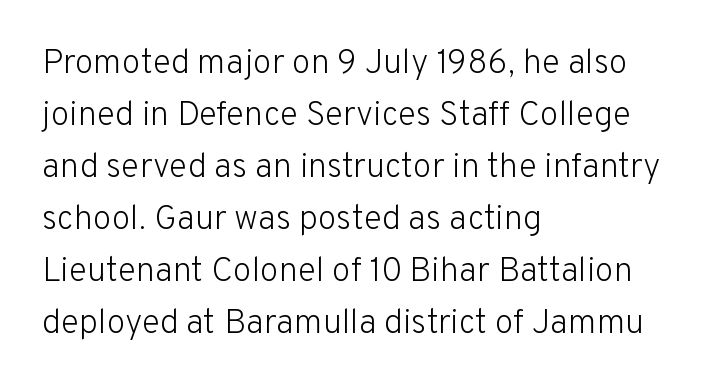
The image shows 34 px light sans-serif type, upright; set left-aligned, normal line spacing (1.53x), normal letter spacing, not underlined; low stroke contrast and a medium x-height.
